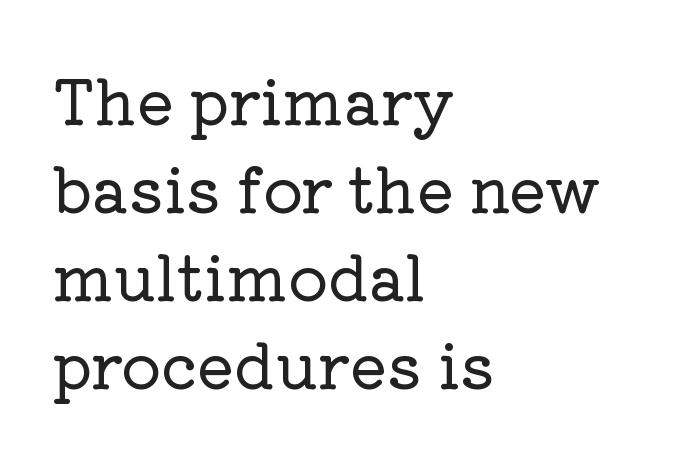
The image shows 62 px serif type, upright; set left-aligned, normal line spacing (1.42x), normal letter spacing, not underlined; low stroke contrast and a medium x-height.
